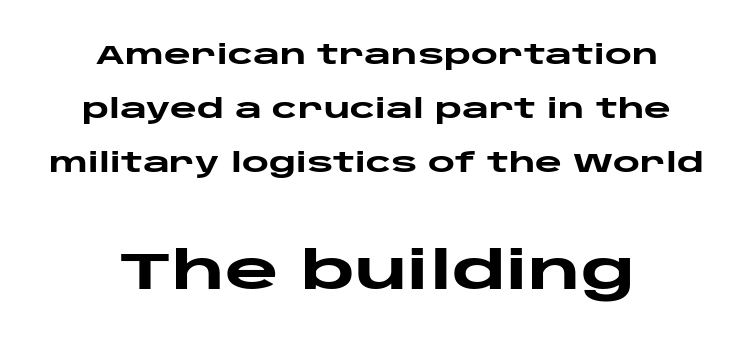
The space between consecutive lines is lavish. Nope, no serifs anywhere on these letters. Notice how thick the strokes are: this is what a full bold looks like. It's the straight-up-and-down kind of type. Visually the block forms a symmetrical silhouette, jagged on both flanks.
